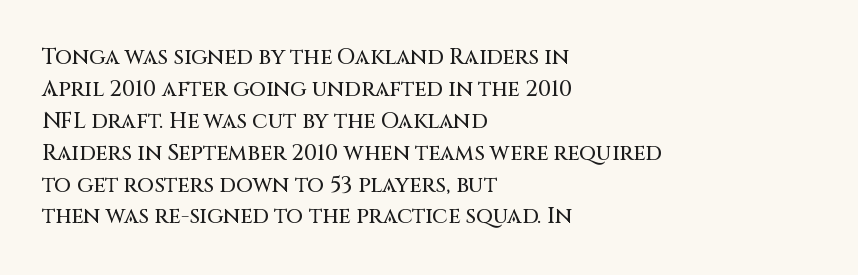
Left-aligned paragraph, ragged on the right. Rendered with straight, roman letterforms. Successive baselines arrive at the customary interval. Descenders are the only things crossing below the line. Is the letter spacing exaggerated? No — it looks like the ordinary default.
